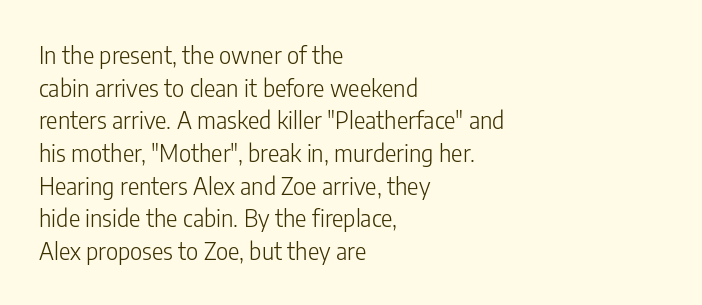
{"italic": "no", "bold": "no", "underline": "no", "align": "left", "line_spacing": "normal", "line_spacing_ratio": 1.36, "letter_spacing": "normal", "letter_spacing_em": 0.0, "glyph_px": 24}
